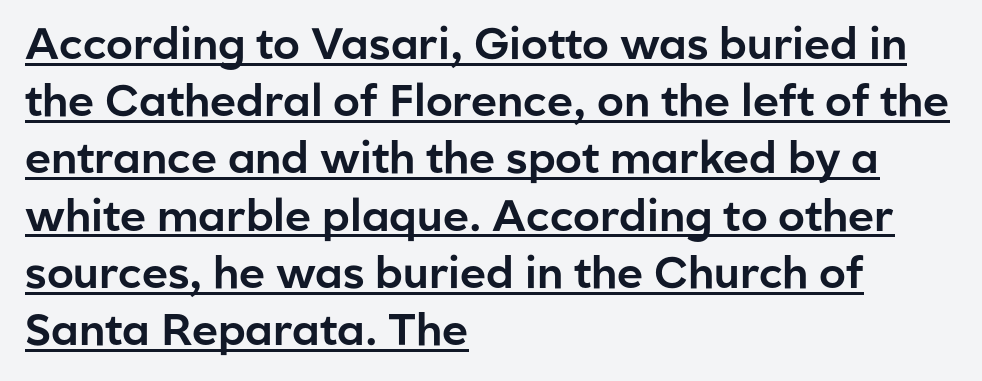
Q: Is the text italic (slanted)? A: No, it is upright.
Q: Is the typeface a serif or a sans-serif typeface? A: Sans-serif.
Q: Is the text underlined? A: Yes.
Q: How is the paragraph aligned? A: Left-aligned.
Q: Is the spacing between letters normal or unusually wide? A: Normal.
Q: Is the spacing between lines tight, normal or loose? A: Normal.
Q: Width (condensed, normal, or wide)? A: Normal.
Q: Stroke contrast? A: Low.
Q: x-height? A: Medium.
Q: Monospaced? A: No.
